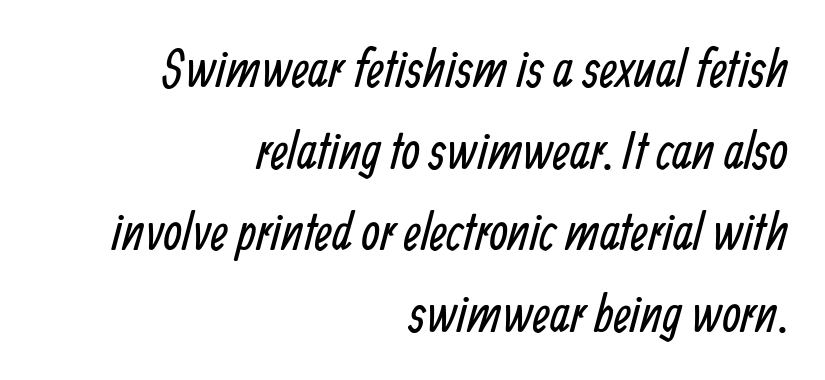
The image shows 53 px regular-weight, condensed sans-serif type; set right-aligned, normal line spacing (1.54x), normal letter spacing, not underlined; low stroke contrast and a medium x-height.
